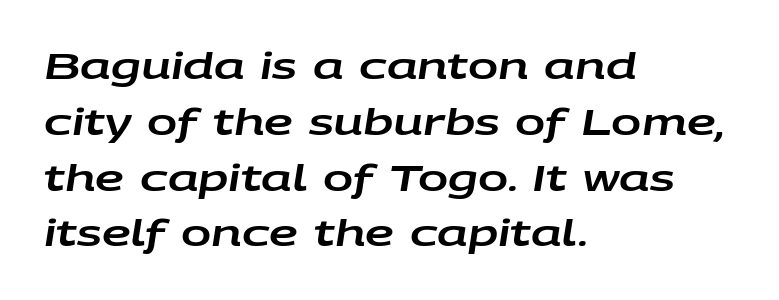
The image shows 36 px wide type, italic (leaning right); set left-aligned, normal line spacing (1.55x), normal letter spacing, not underlined; low stroke contrast and a large x-height.
